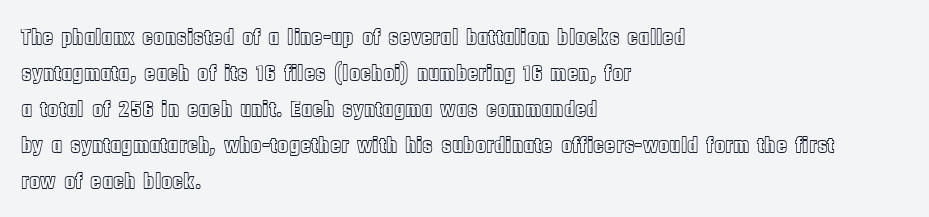
Q: Is the text italic (slanted)? A: No, it is upright.
Q: Is the text underlined? A: No.
Q: How is the paragraph aligned? A: Left-aligned.
Q: Is the spacing between letters normal or unusually wide? A: Normal.
Q: Is the spacing between lines tight, normal or loose? A: Normal.
